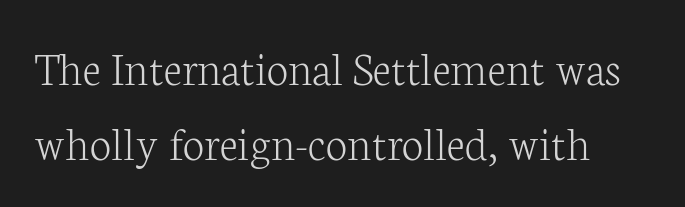
Q: Is the text bold? A: No.
Q: Is the text italic (slanted)? A: No, it is upright.
Q: Is the typeface a serif or a sans-serif typeface? A: Serif.
Q: Is the text underlined? A: No.
Q: Is the spacing between letters normal or unusually wide? A: Normal.
Q: Is the spacing between lines tight, normal or loose? A: Normal.
Q: Width (condensed, normal, or wide)? A: Normal.
Q: Stroke contrast? A: Low.
Q: x-height? A: Medium.
Q: Monospaced? A: No.
